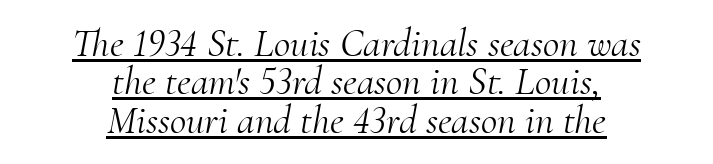
The image shows 40 px light serif type, italic (leaning right); set centered, tight line spacing (0.96x), normal letter spacing, underlined; medium stroke contrast and a small x-height.
